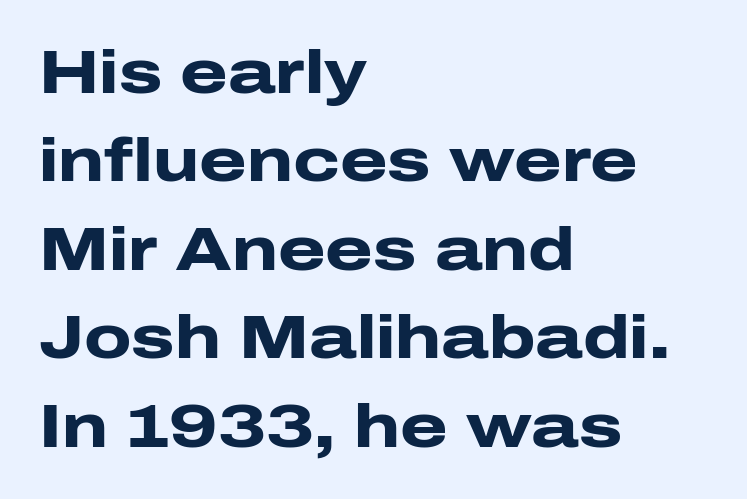
Q: Is the text bold? A: Yes.
Q: Is the text italic (slanted)? A: No, it is upright.
Q: Is the typeface a serif or a sans-serif typeface? A: Sans-serif.
Q: Is the text underlined? A: No.
Q: How is the paragraph aligned? A: Left-aligned.
Q: Is the spacing between letters normal or unusually wide? A: Normal.
Q: Is the spacing between lines tight, normal or loose? A: Normal.
Q: Width (condensed, normal, or wide)? A: Wide.
Q: Stroke contrast? A: Low.
Q: x-height? A: Medium.
Q: Monospaced? A: No.
